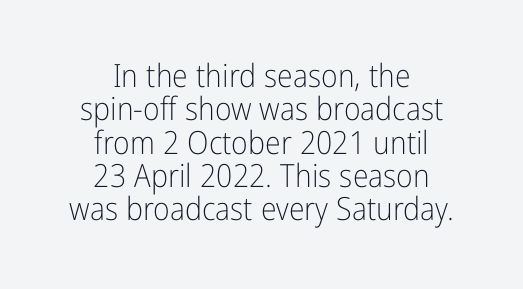
Q: Is the text bold? A: No.
Q: Is the text italic (slanted)? A: No, it is upright.
Q: Is the typeface a serif or a sans-serif typeface? A: Sans-serif.
Q: Is the text underlined? A: No.
Q: How is the paragraph aligned? A: Centered.
Q: Is the spacing between letters normal or unusually wide? A: Normal.
Q: Is the spacing between lines tight, normal or loose? A: Tight.
Q: Width (condensed, normal, or wide)? A: Condensed.
Q: Stroke contrast? A: Low.
Q: x-height? A: Medium.
Q: Monospaced? A: No.
